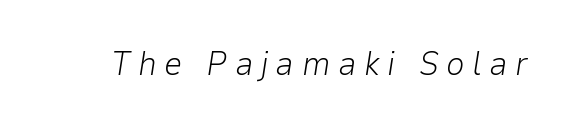
The image shows 33 px light type, italic (leaning right); set unusually wide letter spacing (+0.23 em), not underlined; low stroke contrast and a medium x-height.
